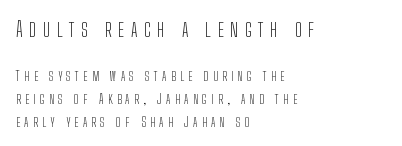
{"italic": "no", "bold": "no", "underline": "no", "align": "left", "line_spacing": "normal", "line_spacing_ratio": 1.63, "letter_spacing": "wide", "letter_spacing_em": 0.31, "larger_block": "first", "size_ratio": 1.5, "glyph_px": 21}
